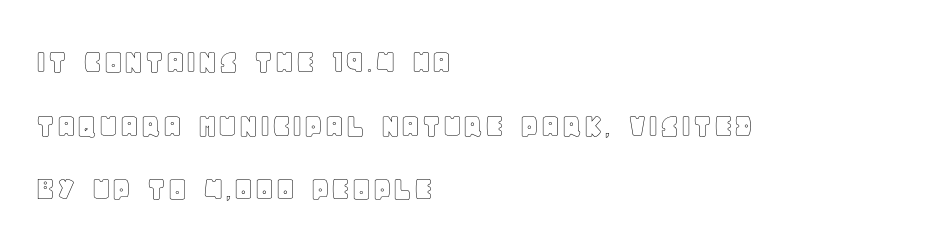
The image shows 36 px text type, upright; set left-aligned, line spacing 1.77x, normal letter spacing, not underlined; a large x-height.
